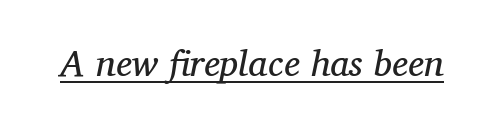
The image shows 37 px regular-weight serif type, italic (leaning right); set normal letter spacing, underlined; medium stroke contrast and a medium x-height.
